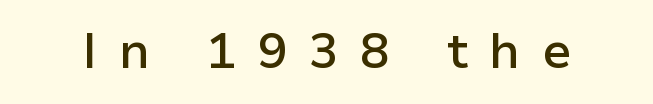
Italic: no, the glyphs are upright roman. Summary of weight: moderately heavy, a semibold. The passage shown is not underscored anywhere. The gaps between neighbouring characters are conspicuously large.
